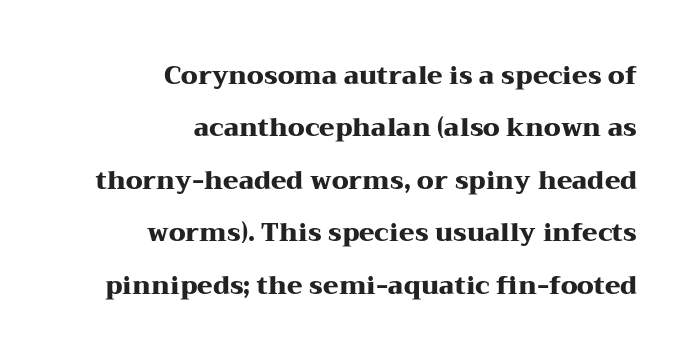
{"italic": "no", "bold": "yes", "underline": "no", "align": "right", "line_spacing": "loose", "line_spacing_ratio": 2.1, "letter_spacing": "normal", "letter_spacing_em": 0.0, "glyph_px": 25}
